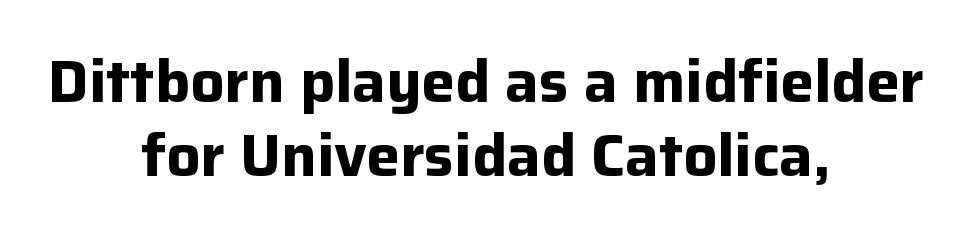
{"serif": "no", "italic": "no", "bold": "yes", "weight": "bold", "width": "normal", "stroke_contrast": "low", "x_height": "medium", "monospaced": "no", "underline": "no", "align": "center", "line_spacing_ratio": 1.24, "letter_spacing": "normal", "letter_spacing_em": 0.0, "glyph_px": 60}
